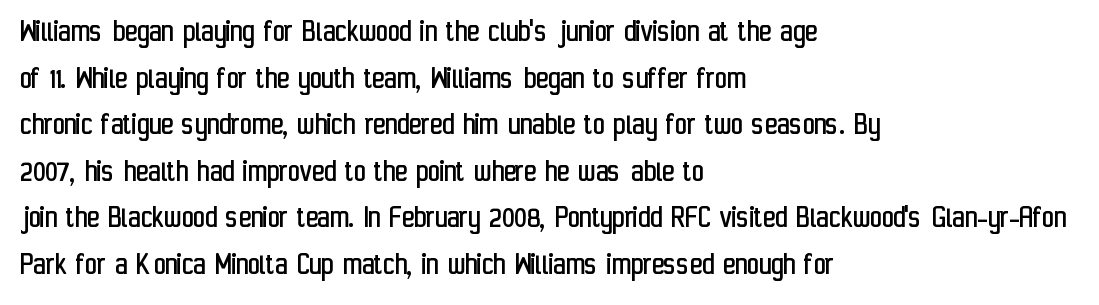
Regular leading. Every row of glyphs begins at an identical x-position on the left. Each row of text sits above clean, open space. This sample uses plain, unmodified letter spacing.
